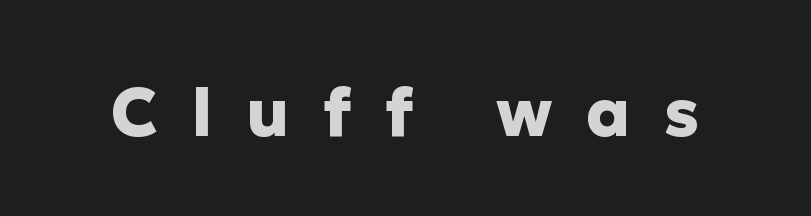
{"serif": "no", "italic": "no", "bold": "yes", "weight": "heavy", "width": "normal", "stroke_contrast": "low", "x_height": "medium", "monospaced": "no", "underline": "no", "letter_spacing": "wide", "letter_spacing_em": 0.5, "glyph_px": 67}
